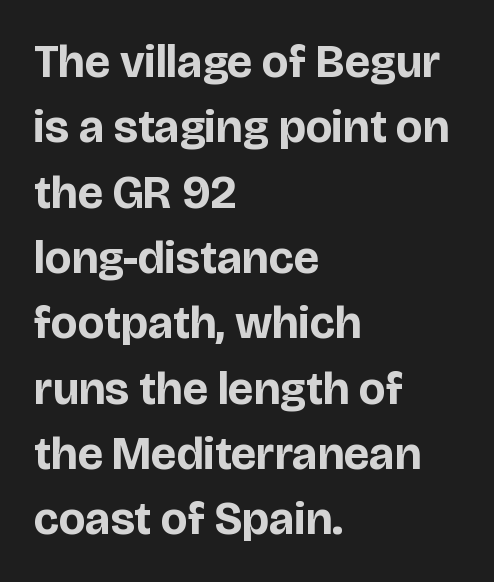
{"serif": "no", "italic": "no", "bold": "yes", "weight": "bold", "width": "normal", "stroke_contrast": "low", "x_height": "large", "monospaced": "no", "underline": "no", "align": "left", "line_spacing": "normal", "line_spacing_ratio": 1.42, "letter_spacing": "normal", "letter_spacing_em": 0.0, "glyph_px": 46}
